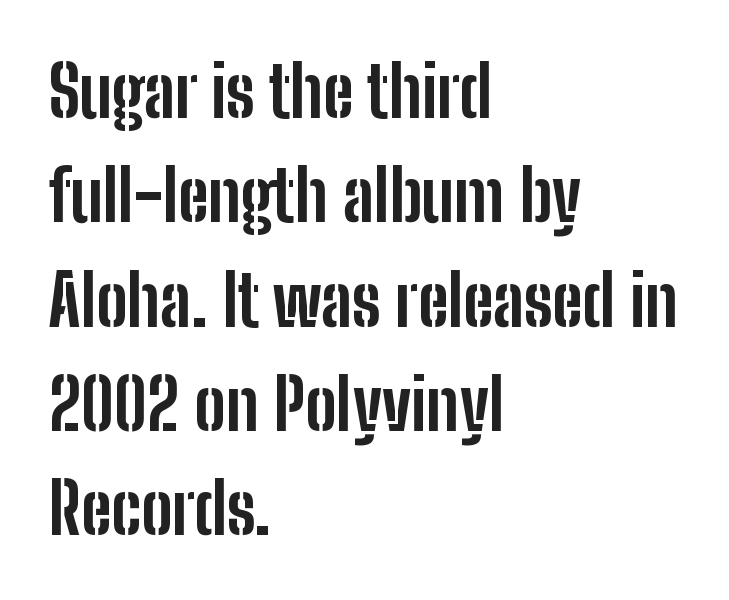
{"serif": "no", "italic": "no", "bold": "yes", "weight": "bold", "width": "condensed", "stroke_contrast": "low", "x_height": "medium", "monospaced": "no", "underline": "no", "align": "left", "line_spacing": "normal", "line_spacing_ratio": 1.49, "letter_spacing": "normal", "letter_spacing_em": 0.0, "glyph_px": 70}
